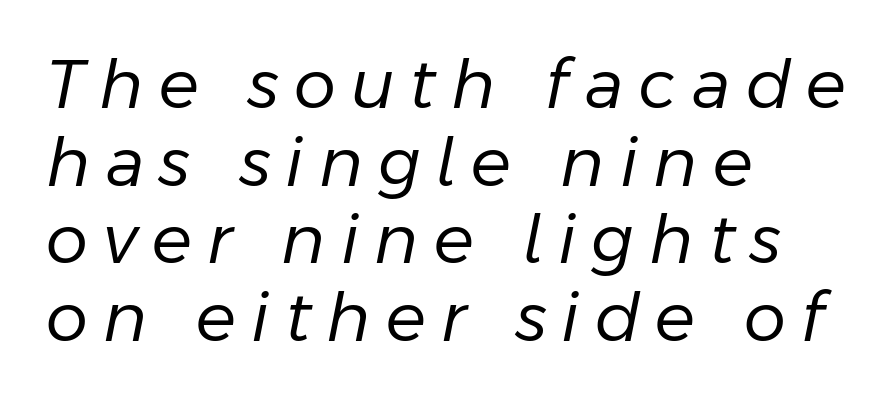
Q: Is the text bold? A: No.
Q: Is the text italic (slanted)? A: Yes, it leans right by about 11 degrees.
Q: Is the text underlined? A: No.
Q: How is the paragraph aligned? A: Left-aligned.
Q: Is the spacing between letters normal or unusually wide? A: Unusually wide.
Q: Width (condensed, normal, or wide)? A: Normal.
Q: Stroke contrast? A: Low.
Q: x-height? A: Medium.
Q: Monospaced? A: No.
